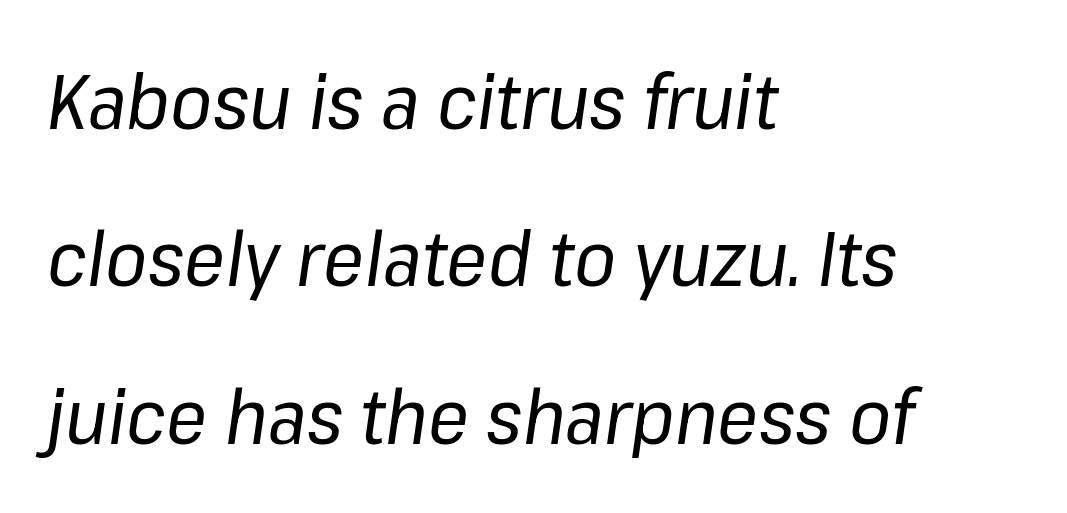
{"italic": "yes", "lean": "right", "slant_degrees": 8, "bold": "no", "weight": "regular", "width": "normal", "stroke_contrast": "low", "x_height": "medium", "monospaced": "no", "underline": "no", "align": "left", "line_spacing": "loose", "line_spacing_ratio": 2.07, "letter_spacing": "normal", "letter_spacing_em": 0.0, "glyph_px": 76}
